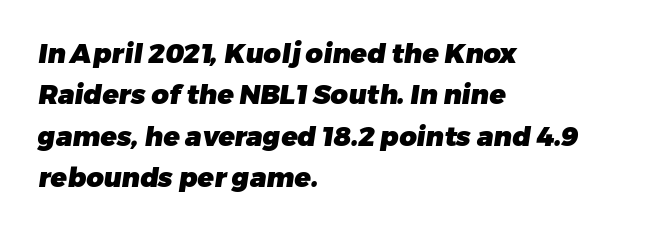
Q: Is the text bold? A: Yes.
Q: Is the text underlined? A: No.
Q: How is the paragraph aligned? A: Left-aligned.
Q: Is the spacing between letters normal or unusually wide? A: Normal.
Q: Is the spacing between lines tight, normal or loose? A: Normal.
